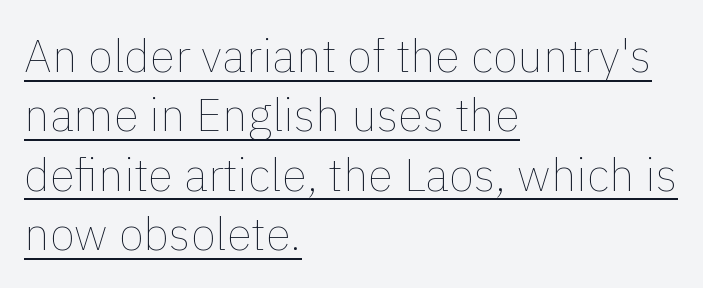
The image shows 46 px thin type, upright; set left-aligned, normal line spacing (1.29x), normal letter spacing, underlined; a medium x-height.
